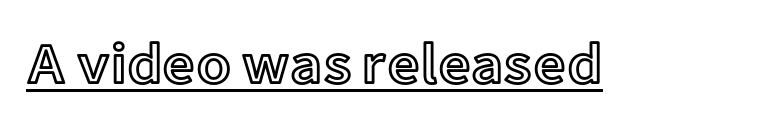
The image shows 57 px text type, upright; set normal letter spacing, underlined; a medium x-height.
